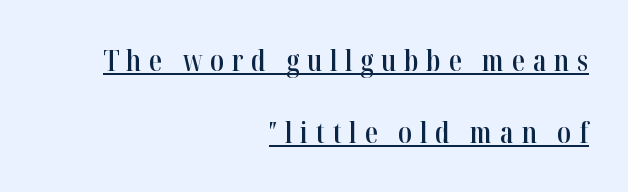
The image shows 29 px semibold, condensed serif type, upright; set right-aligned, loose line spacing (2.48x), unusually wide letter spacing (+0.26 em), underlined; high stroke contrast and a medium x-height.
